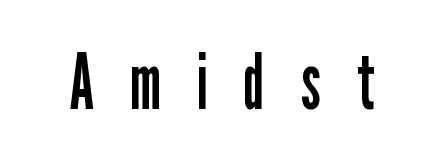
The face used here is rendered with a markedly widened letterfit. Stem width sits at or under what a default text font uses. Is this a fixed-width face? No — the glyphs have proportional, varying widths. The type sits square on the baseline with zero lean. Look at the bottom of the vertical strokes: they stop flat, with no serifs. Check under the words: just untouched page.
